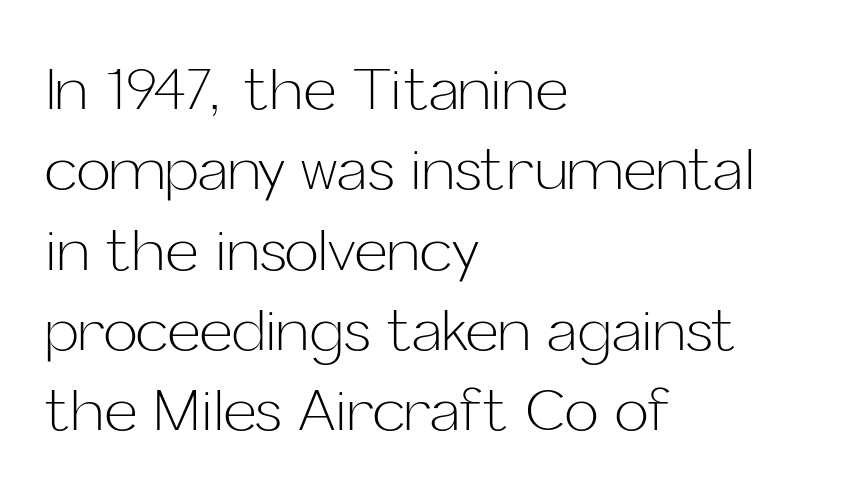
The zone under the glyphs is completely vacant. Do the characters align in a grid? No, the font is proportional. Teacher's note: observe the even left margin — that is flush-left alignment. To sum up the face: it is a sans, with no serifs.
